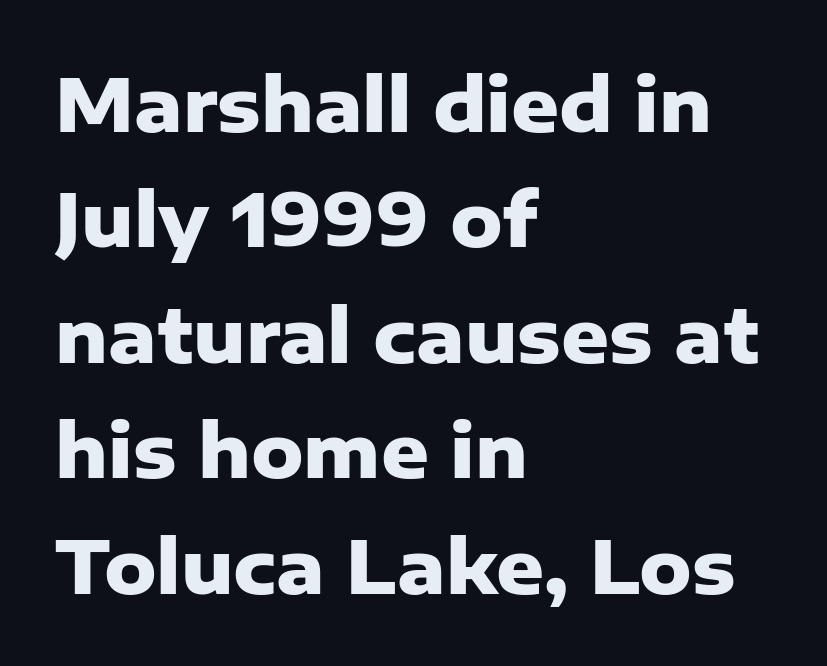
Q: Is the text bold? A: Yes.
Q: Is the text italic (slanted)? A: No, it is upright.
Q: Is the typeface a serif or a sans-serif typeface? A: Sans-serif.
Q: Is the text underlined? A: No.
Q: How is the paragraph aligned? A: Left-aligned.
Q: Is the spacing between letters normal or unusually wide? A: Normal.
Q: Is the spacing between lines tight, normal or loose? A: Normal.
Q: Width (condensed, normal, or wide)? A: Normal.
Q: Stroke contrast? A: Low.
Q: x-height? A: Medium.
Q: Monospaced? A: No.
